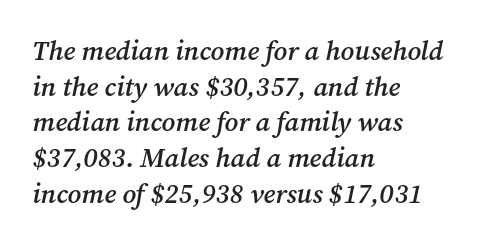
{"italic": "yes", "lean": "right", "slant_degrees": 12, "bold": "semi", "underline": "no", "align": "left", "line_spacing": "normal", "line_spacing_ratio": 1.32, "letter_spacing": "normal", "letter_spacing_em": 0.0, "glyph_px": 27}
